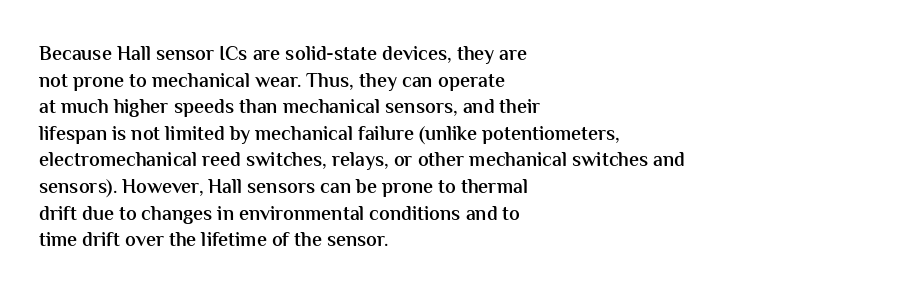
Q: Is the text bold? A: Semi-bold.
Q: Is the text italic (slanted)? A: No, it is upright.
Q: Is the text underlined? A: No.
Q: How is the paragraph aligned? A: Left-aligned.
Q: Is the spacing between letters normal or unusually wide? A: Normal.
Q: Is the spacing between lines tight, normal or loose? A: Normal.
